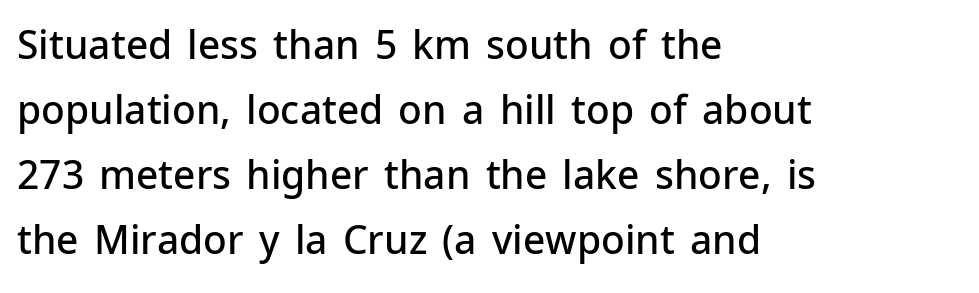
Q: Is the text bold? A: Semi-bold.
Q: Is the text italic (slanted)? A: No, it is upright.
Q: Is the typeface a serif or a sans-serif typeface? A: Sans-serif.
Q: Is the text underlined? A: No.
Q: How is the paragraph aligned? A: Left-aligned.
Q: Is the spacing between letters normal or unusually wide? A: Normal.
Q: Is the spacing between lines tight, normal or loose? A: Normal.
Q: Width (condensed, normal, or wide)? A: Normal.
Q: Stroke contrast? A: Low.
Q: x-height? A: Medium.
Q: Monospaced? A: No.
